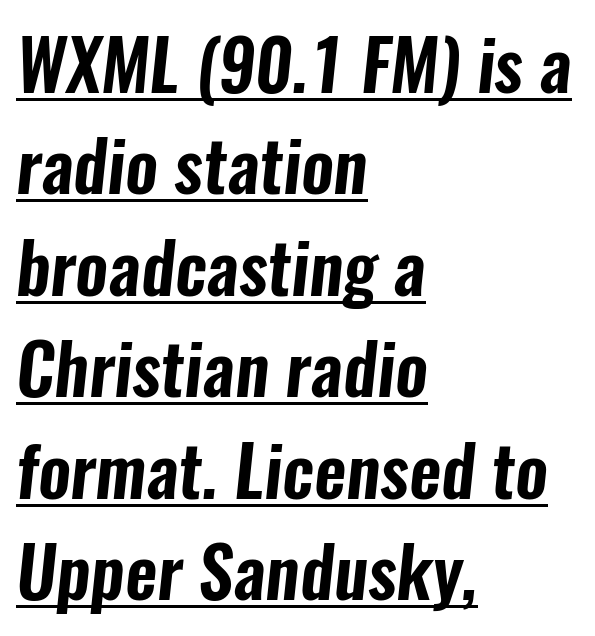
{"serif": "no", "width": "condensed", "stroke_contrast": "low", "x_height": "medium", "monospaced": "no", "underline": "yes", "align": "left", "line_spacing": "normal", "line_spacing_ratio": 1.45, "letter_spacing": "normal", "letter_spacing_em": 0.0, "glyph_px": 70}
